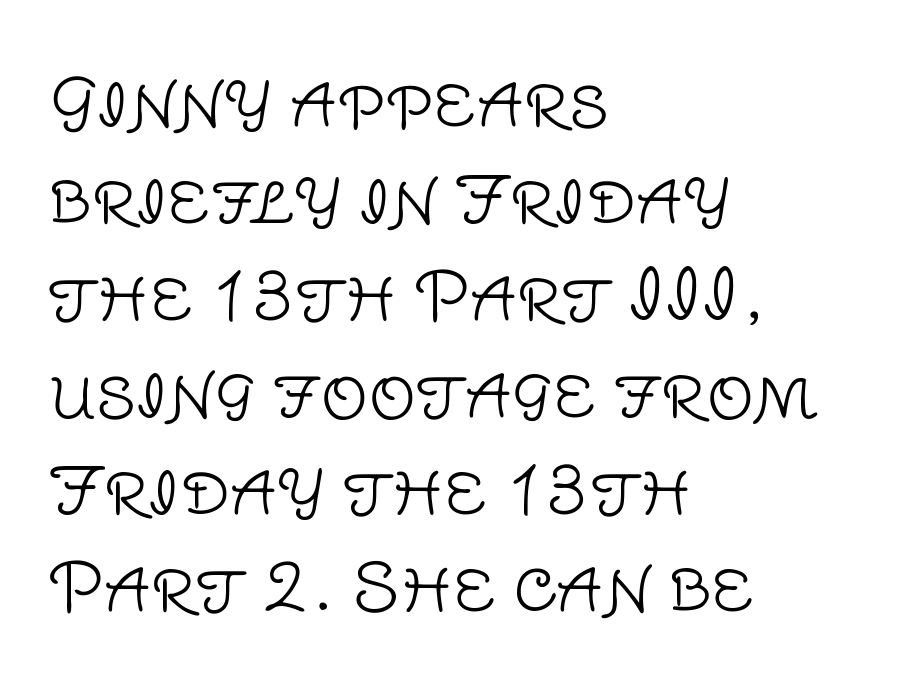
Is the block centered? No — it sits flush against the left margin. Is this a heavy cut? Hardly; it is regular or lighter. No word sits above an underline. Does the type have serifs? No, each stem ends abruptly.
